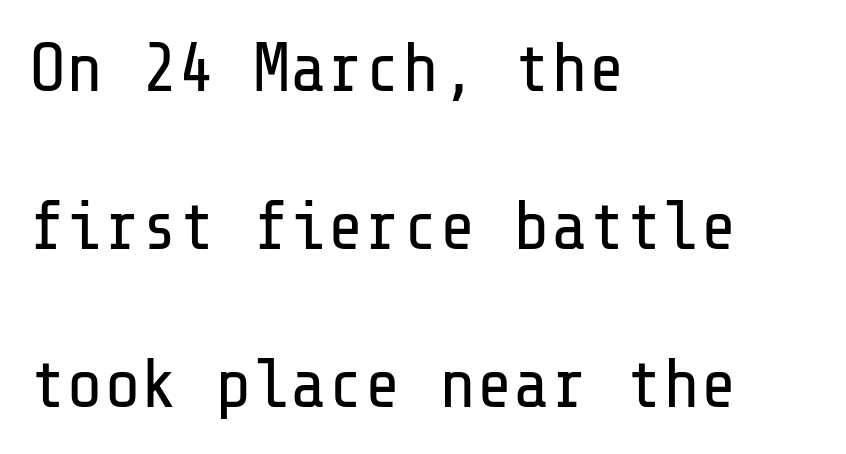
Q: Is the text bold? A: No.
Q: Is the text italic (slanted)? A: No, it is upright.
Q: Is the typeface a serif or a sans-serif typeface? A: Sans-serif.
Q: Is the text underlined? A: No.
Q: How is the paragraph aligned? A: Left-aligned.
Q: Is the spacing between letters normal or unusually wide? A: Normal.
Q: Is the spacing between lines tight, normal or loose? A: Loose.
Q: Width (condensed, normal, or wide)? A: Normal.
Q: Stroke contrast? A: Low.
Q: x-height? A: Medium.
